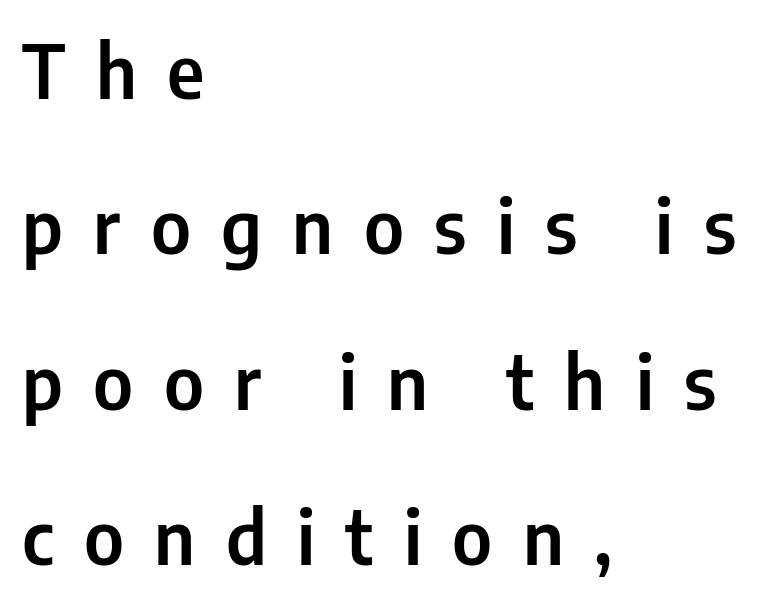
Q: Is the text italic (slanted)? A: No, it is upright.
Q: Is the typeface a serif or a sans-serif typeface? A: Sans-serif.
Q: Is the text underlined? A: No.
Q: How is the paragraph aligned? A: Left-aligned.
Q: Is the spacing between letters normal or unusually wide? A: Unusually wide.
Q: Is the spacing between lines tight, normal or loose? A: Loose.
Q: Width (condensed, normal, or wide)? A: Condensed.
Q: Stroke contrast? A: Low.
Q: x-height? A: Medium.
Q: Monospaced? A: No.
